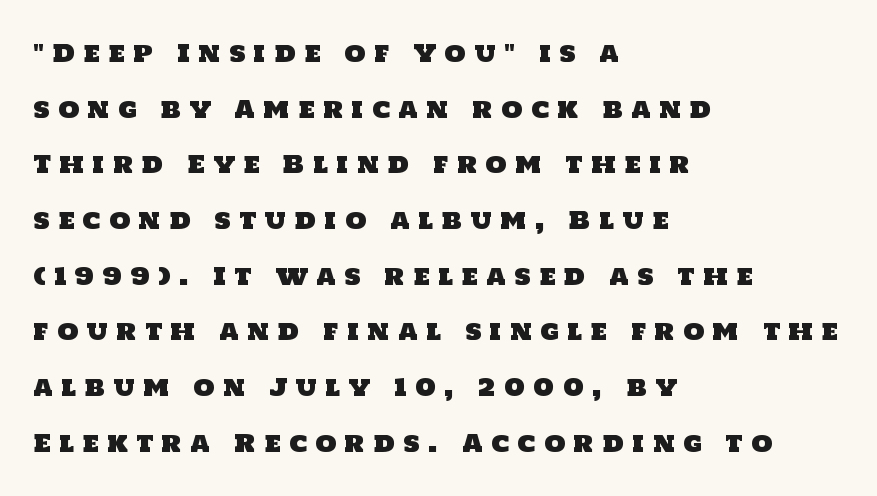
{"underline": "no", "align": "left", "line_spacing": "loose", "line_spacing_ratio": 2.32, "letter_spacing": "wide", "letter_spacing_em": 0.35, "glyph_px": 24}
